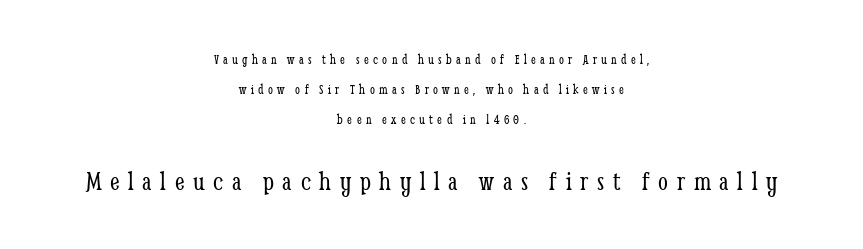
{"serif": "yes", "italic": "no", "bold": "no", "weight": "light", "width": "condensed", "stroke_contrast": "low", "x_height": "medium", "monospaced": "no", "underline": "no", "align": "center", "line_spacing": "loose", "line_spacing_ratio": 2.16, "letter_spacing": "wide", "letter_spacing_em": 0.31, "larger_block": "second", "size_ratio": 2.0, "glyph_px": 28}
